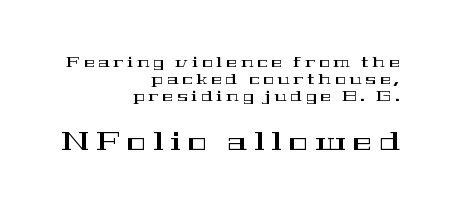
Quick note: not italic, upright. Note: smaller setting up top, larger setting below. Spacing between characters has been opened up far beyond the box default. The rag falls on the left side of this text block.
